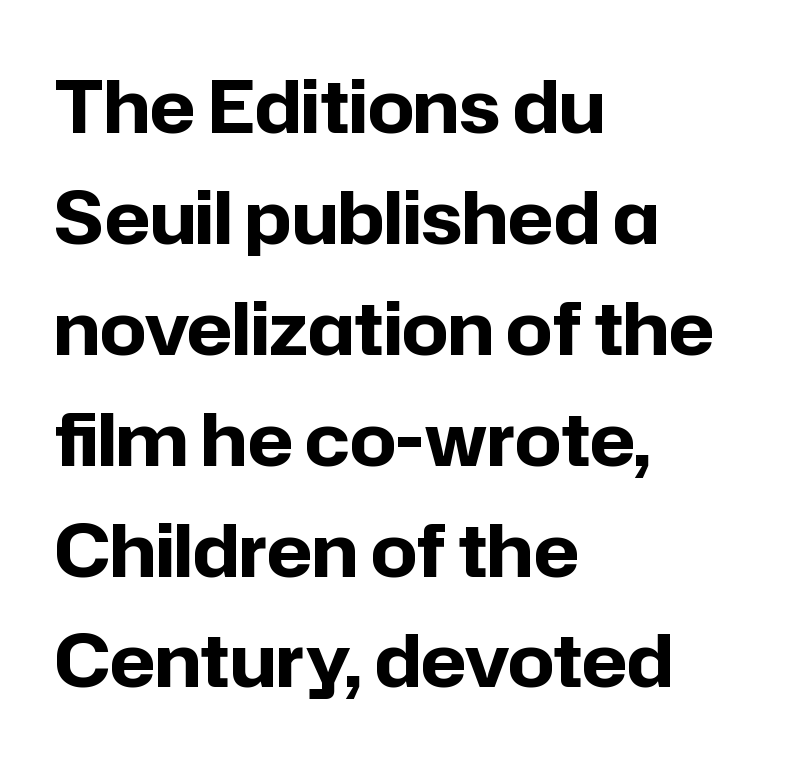
Q: Is the text bold? A: Yes.
Q: Is the text italic (slanted)? A: No, it is upright.
Q: Is the typeface a serif or a sans-serif typeface? A: Sans-serif.
Q: Is the text underlined? A: No.
Q: How is the paragraph aligned? A: Left-aligned.
Q: Is the spacing between letters normal or unusually wide? A: Normal.
Q: Is the spacing between lines tight, normal or loose? A: Normal.
Q: Width (condensed, normal, or wide)? A: Normal.
Q: Stroke contrast? A: Low.
Q: x-height? A: Medium.
Q: Monospaced? A: No.
